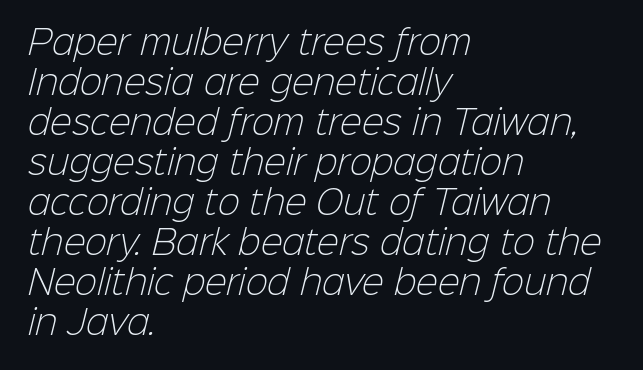
{"serif": "no", "bold": "no", "weight": "light", "width": "normal", "stroke_contrast": "low", "x_height": "medium", "monospaced": "no", "underline": "no", "align": "left", "line_spacing_ratio": 1.21, "letter_spacing": "normal", "letter_spacing_em": 0.0, "glyph_px": 33}
